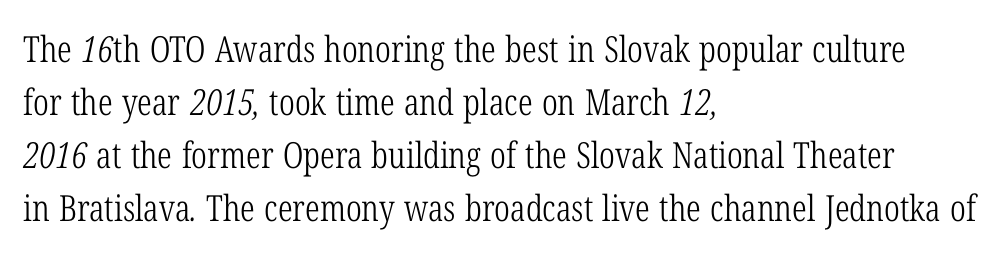
The image shows 36 px light, condensed serif type; set left-aligned, normal line spacing (1.47x), normal letter spacing, not underlined; low stroke contrast and a medium x-height.
